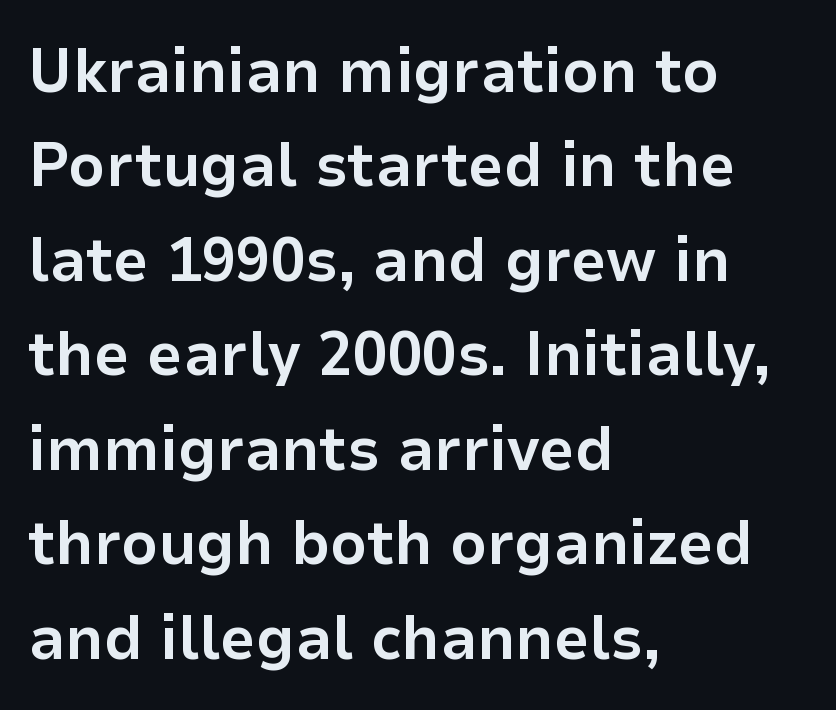
{"serif": "no", "italic": "no", "bold": "yes", "weight": "bold", "width": "normal", "stroke_contrast": "low", "x_height": "medium", "monospaced": "no", "underline": "no", "align": "left", "line_spacing": "normal", "line_spacing_ratio": 1.5, "letter_spacing": "normal", "letter_spacing_em": 0.0, "glyph_px": 63}
